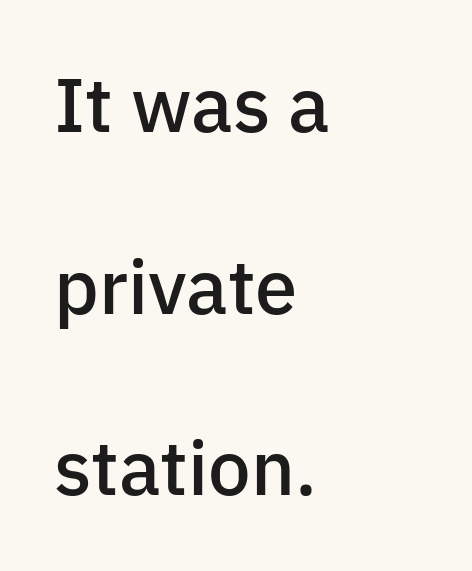
Typographic density is moderately raised because the face is semibold. This rendering uses left alignment, leaving the right contour irregular. How would I describe the line gaps? Wide and relaxed. Each letter's strokes conclude bluntly, with no projecting serifs.
